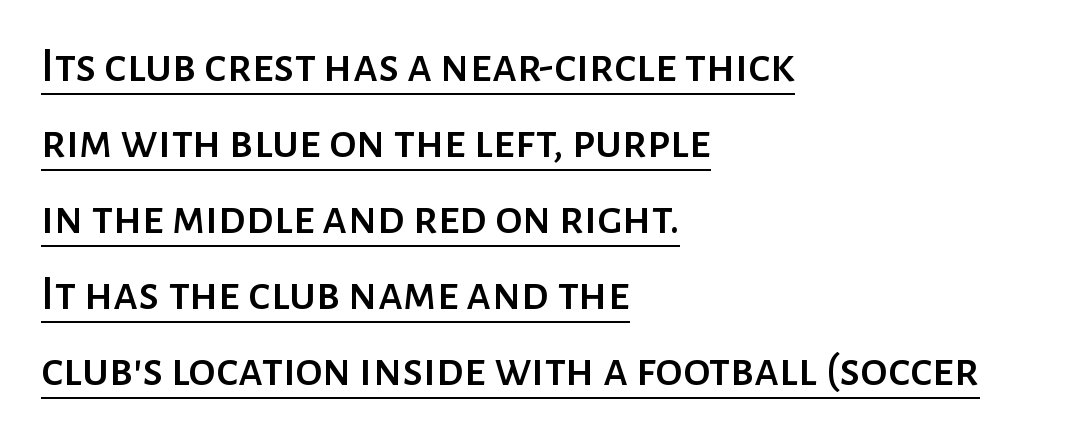
Q: Is the text italic (slanted)? A: No, it is upright.
Q: Is the typeface a serif or a sans-serif typeface? A: Sans-serif.
Q: Is the text underlined? A: Yes.
Q: How is the paragraph aligned? A: Left-aligned.
Q: Is the spacing between letters normal or unusually wide? A: Normal.
Q: Is the spacing between lines tight, normal or loose? A: Normal.
Q: Width (condensed, normal, or wide)? A: Normal.
Q: Stroke contrast? A: Low.
Q: x-height? A: Medium.
Q: Monospaced? A: No.
